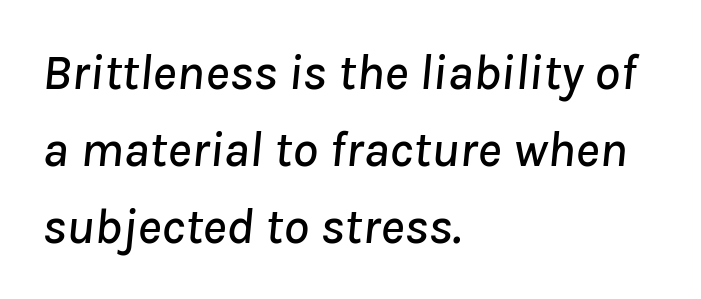
{"italic": "yes", "lean": "right", "slant_degrees": 8, "width": "normal", "stroke_contrast": "low", "x_height": "medium", "monospaced": "no", "underline": "no", "align": "left", "line_spacing": "normal", "line_spacing_ratio": 1.51, "letter_spacing": "normal", "letter_spacing_em": 0.0, "glyph_px": 51}
